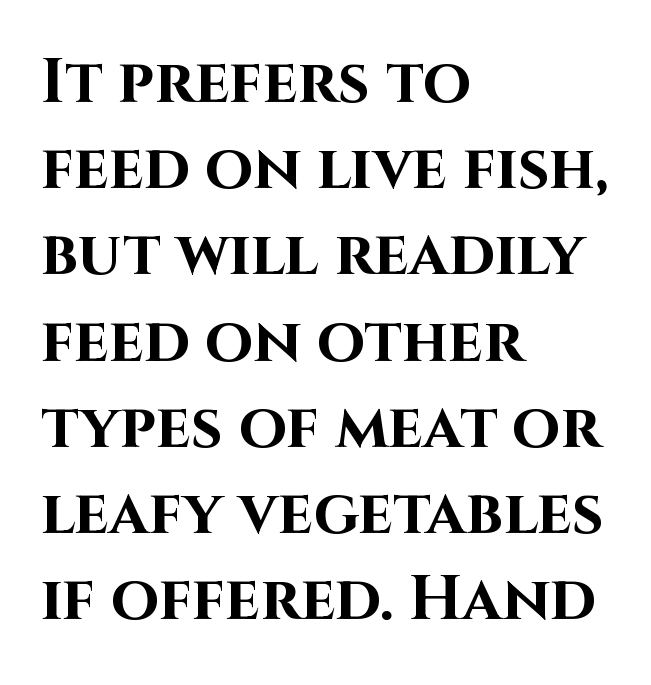
Q: Is the text bold? A: Yes.
Q: Is the text italic (slanted)? A: No, it is upright.
Q: Is the typeface a serif or a sans-serif typeface? A: Sans-serif.
Q: Is the text underlined? A: No.
Q: How is the paragraph aligned? A: Left-aligned.
Q: Is the spacing between letters normal or unusually wide? A: Normal.
Q: Is the spacing between lines tight, normal or loose? A: Normal.
Q: Width (condensed, normal, or wide)? A: Normal.
Q: Stroke contrast? A: High.
Q: x-height? A: Large.
Q: Monospaced? A: No.
